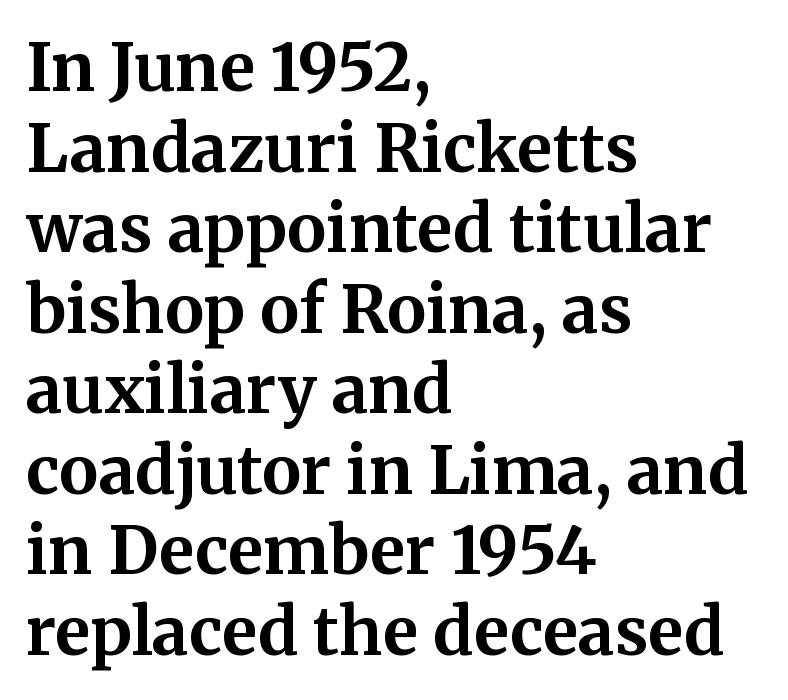
Q: Is the text bold? A: Yes.
Q: Is the text italic (slanted)? A: No, it is upright.
Q: Is the typeface a serif or a sans-serif typeface? A: Serif.
Q: Is the text underlined? A: No.
Q: How is the paragraph aligned? A: Left-aligned.
Q: Is the spacing between letters normal or unusually wide? A: Normal.
Q: Width (condensed, normal, or wide)? A: Normal.
Q: Stroke contrast? A: Medium.
Q: x-height? A: Medium.
Q: Monospaced? A: No.
